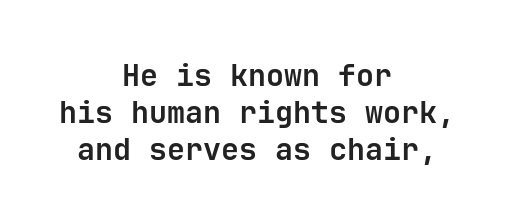
{"serif": "no", "italic": "no", "bold": "yes", "weight": "bold", "width": "normal", "stroke_contrast": "low", "x_height": "medium", "monospaced": "yes", "underline": "no", "align": "center", "line_spacing_ratio": 1.23, "letter_spacing": "normal", "letter_spacing_em": 0.0, "glyph_px": 30}
